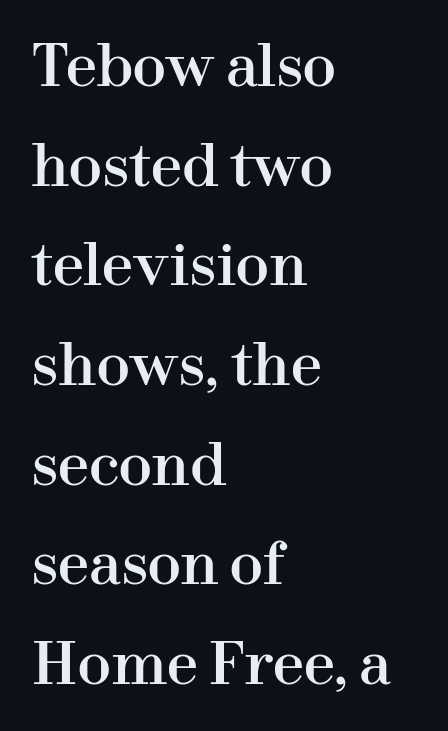
Q: Is the text italic (slanted)? A: No, it is upright.
Q: Is the typeface a serif or a sans-serif typeface? A: Serif.
Q: Is the text underlined? A: No.
Q: How is the paragraph aligned? A: Left-aligned.
Q: Is the spacing between letters normal or unusually wide? A: Normal.
Q: Width (condensed, normal, or wide)? A: Normal.
Q: Stroke contrast? A: High.
Q: x-height? A: Medium.
Q: Monospaced? A: No.
